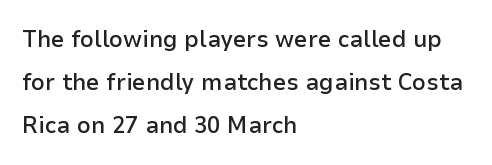
The typesetter chose a ragged-right arrangement here. The face used here is a semibold: visibly heavier than regular, lighter than bold. Ascenders rise straight up at ninety degrees. Standard letterfit; no display-style spreading of the glyphs. Each row of text sits above clean, open space.
